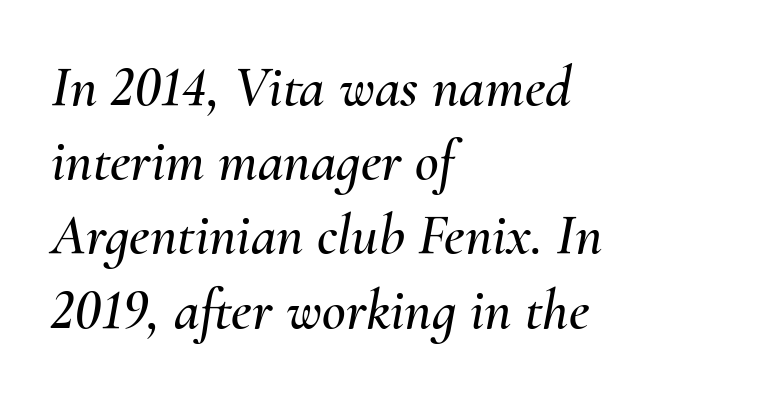
The image shows 58 px text type, italic (leaning right); set left-aligned, normal line spacing (1.28x), normal letter spacing, not underlined; medium stroke contrast and a small x-height.
